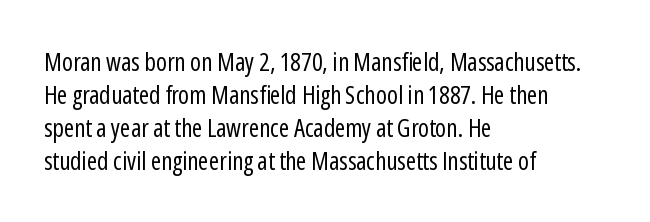
Q: Is the text bold? A: No.
Q: Is the text italic (slanted)? A: No, it is upright.
Q: Is the text underlined? A: No.
Q: How is the paragraph aligned? A: Left-aligned.
Q: Is the spacing between letters normal or unusually wide? A: Normal.
Q: Is the spacing between lines tight, normal or loose? A: Normal.
